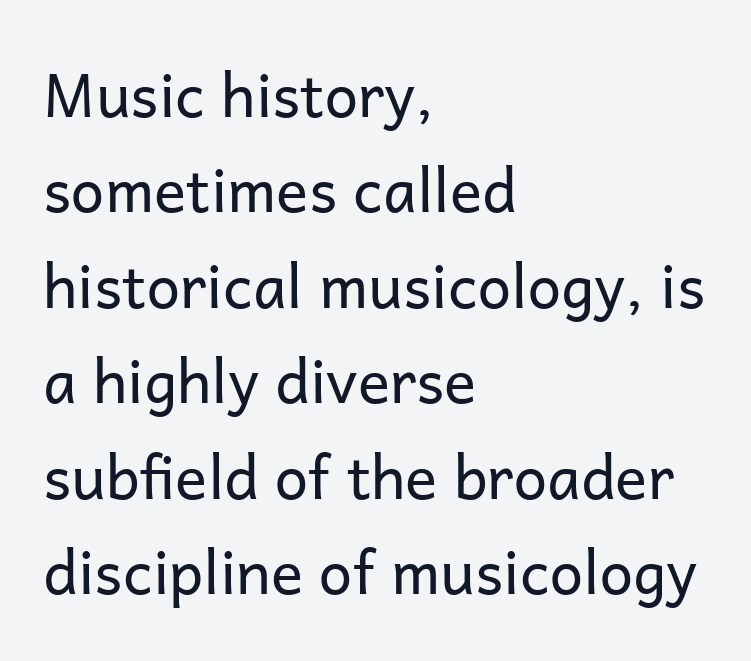
This sample is left-justified, so line endings fall wherever the words run out. Do the characters align in a grid? No, the font is proportional. Each new line begins a customary step beneath the previous one. The typeface chosen for these lines omits serifs. This sample uses plain, unmodified letter spacing. Quick note: underline off.
